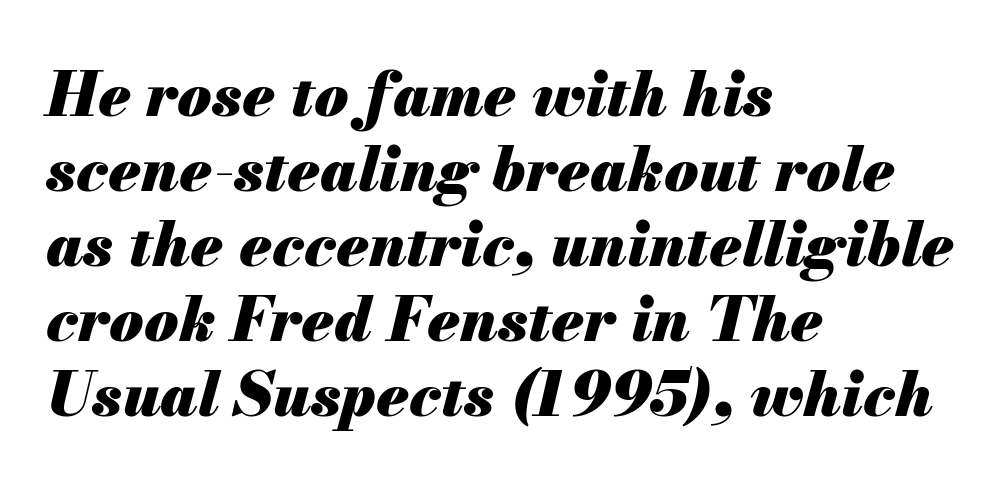
Q: Is the text bold? A: Yes.
Q: Is the text italic (slanted)? A: Yes, it leans right by about 13 degrees.
Q: Is the text underlined? A: No.
Q: How is the paragraph aligned? A: Left-aligned.
Q: Is the spacing between letters normal or unusually wide? A: Normal.
Q: Width (condensed, normal, or wide)? A: Normal.
Q: Stroke contrast? A: Medium.
Q: x-height? A: Small.
Q: Monospaced? A: No.
